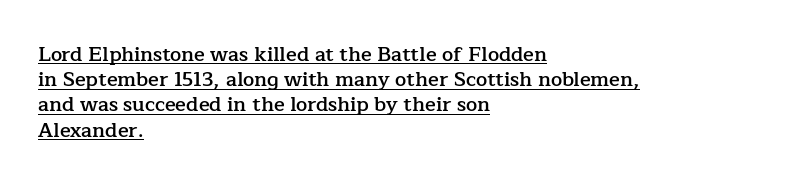
Short note: letters normally spaced. Quick note: underline on. This is the in-between weight designers call semibold or demi. Each line starts at the same left margin while the right side varies.
